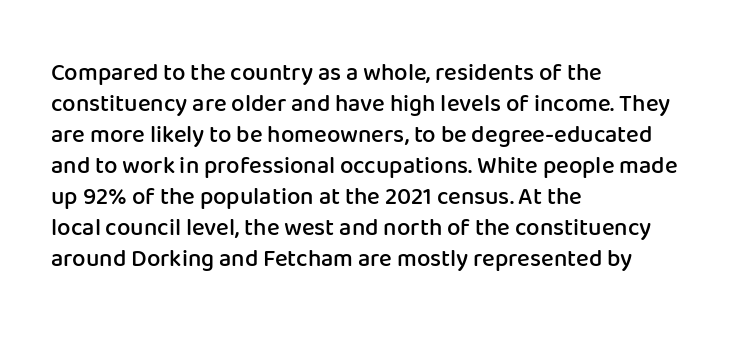
{"italic": "no", "bold": "semi", "underline": "no", "align": "left", "line_spacing": "normal", "line_spacing_ratio": 1.29, "letter_spacing": "normal", "letter_spacing_em": 0.0, "glyph_px": 24}
